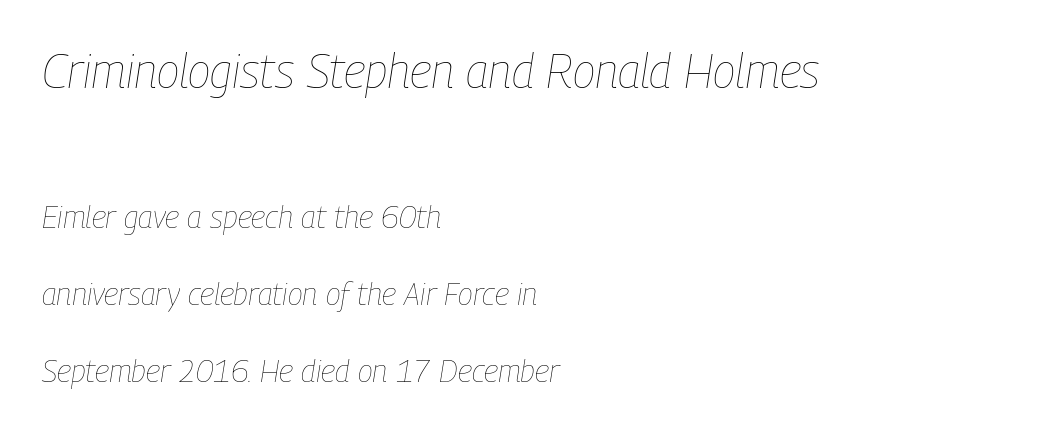
Q: Is the text bold? A: No.
Q: Is the text italic (slanted)? A: Yes, it leans right by about 9 degrees.
Q: Is the text underlined? A: No.
Q: How is the paragraph aligned? A: Left-aligned.
Q: Is the spacing between letters normal or unusually wide? A: Normal.
Q: Is the spacing between lines tight, normal or loose? A: Loose.
Q: Which block of text is set in a larger size, the first (top) or the second (bottom)? A: The first (top) one.
Q: Width (condensed, normal, or wide)? A: Condensed.
Q: Stroke contrast? A: Low.
Q: x-height? A: Medium.
Q: Monospaced? A: No.
